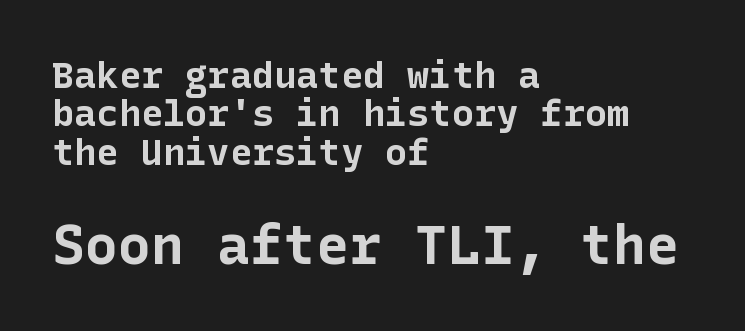
A typesetter would mark this as roman, not italic. The rendering shows plain stroke endings on the letterforms — a sans-serif design. All the whitespace from short lines collects on the right. Small over large — that's the arrangement of the two blocks here.
